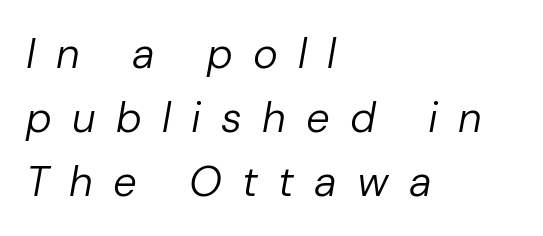
The image shows 42 px regular-weight type, italic (leaning right); set left-aligned, normal line spacing (1.52x), unusually wide letter spacing (+0.48 em), not underlined; low stroke contrast and a medium x-height.
